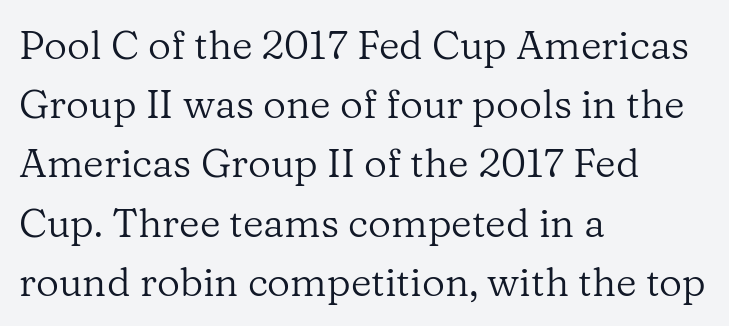
The image shows 40 px regular-weight serif type, upright; set left-aligned, normal line spacing (1.48x), normal letter spacing, not underlined; low stroke contrast and a medium x-height.
